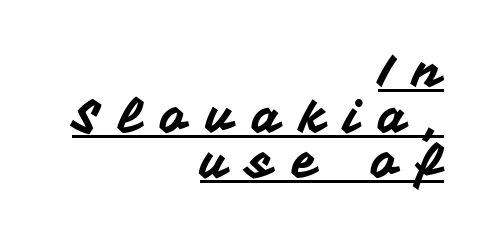
Does extra space separate the letters? Yes, quite a lot of it. You can tell from the bare stems that sans-serif type was used. The passage shown is typed in a proportional face where columns would drift. Caption: lettering with a line underneath. If you measured baseline to baseline, you'd find a short distance.
